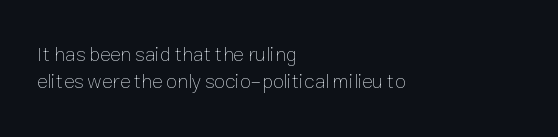
Q: Is the text bold? A: No.
Q: Is the text italic (slanted)? A: No, it is upright.
Q: Is the text underlined? A: No.
Q: How is the paragraph aligned? A: Left-aligned.
Q: Is the spacing between letters normal or unusually wide? A: Normal.
Q: Is the spacing between lines tight, normal or loose? A: Normal.
